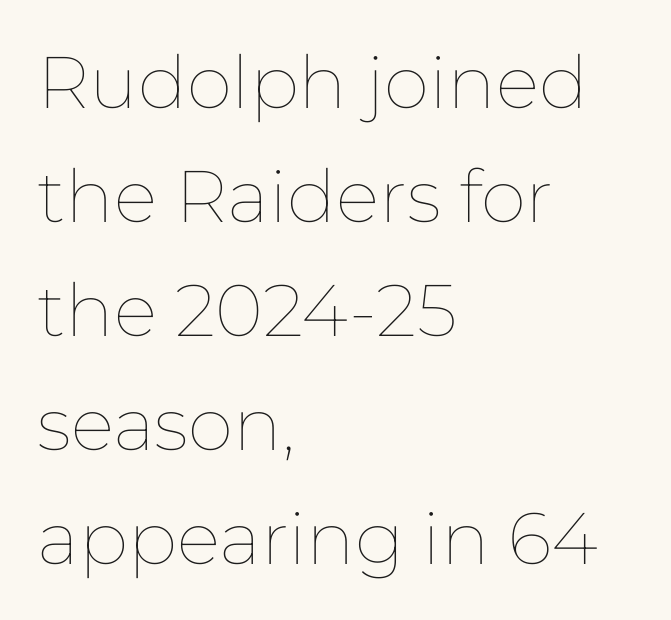
The image shows 73 px thin type, upright; set left-aligned, normal line spacing (1.56x), normal letter spacing, not underlined; low stroke contrast and a medium x-height.
